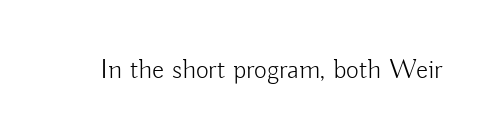
Q: Is the text bold? A: No.
Q: Is the text italic (slanted)? A: No, it is upright.
Q: Is the typeface a serif or a sans-serif typeface? A: Sans-serif.
Q: Is the text underlined? A: No.
Q: Is the spacing between letters normal or unusually wide? A: Normal.
Q: Width (condensed, normal, or wide)? A: Normal.
Q: Stroke contrast? A: Low.
Q: x-height? A: Small.
Q: Monospaced? A: No.
